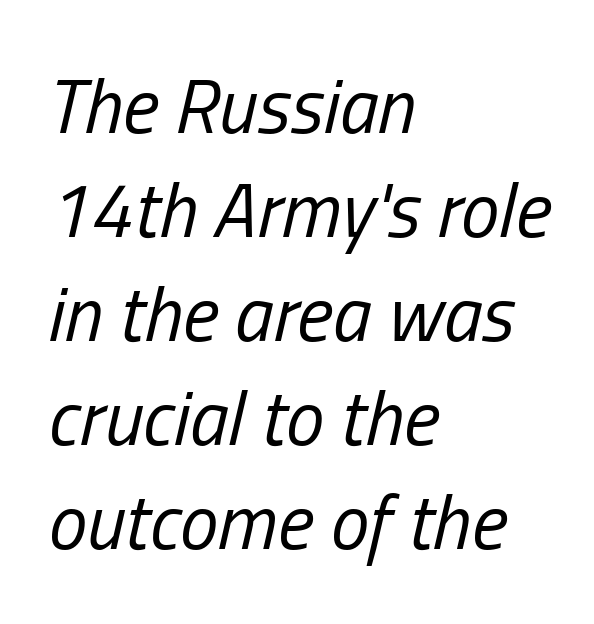
Q: Is the text bold? A: No.
Q: Is the text italic (slanted)? A: Yes, it leans right by about 13 degrees.
Q: Is the text underlined? A: No.
Q: How is the paragraph aligned? A: Left-aligned.
Q: Is the spacing between letters normal or unusually wide? A: Normal.
Q: Is the spacing between lines tight, normal or loose? A: Normal.
Q: Width (condensed, normal, or wide)? A: Condensed.
Q: Stroke contrast? A: Low.
Q: x-height? A: Medium.
Q: Monospaced? A: No.
